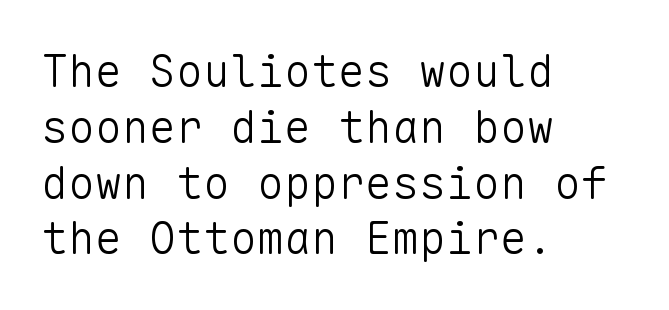
The image shows 45 px light sans-serif type, upright, monospaced; set left-aligned, line spacing 1.24x, normal letter spacing, not underlined; low stroke contrast and a medium x-height.
